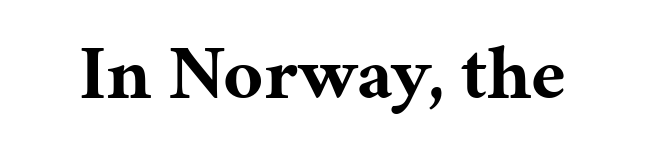
{"serif": "yes", "italic": "no", "bold": "yes", "weight": "bold", "width": "normal", "stroke_contrast": "medium", "x_height": "medium", "monospaced": "no", "underline": "no", "letter_spacing": "normal", "letter_spacing_em": 0.0, "glyph_px": 76}
